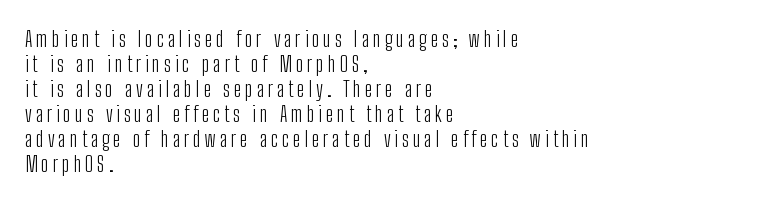
The image shows 22 px text type, upright; set left-aligned, tight line spacing (1.14x), not underlined.
